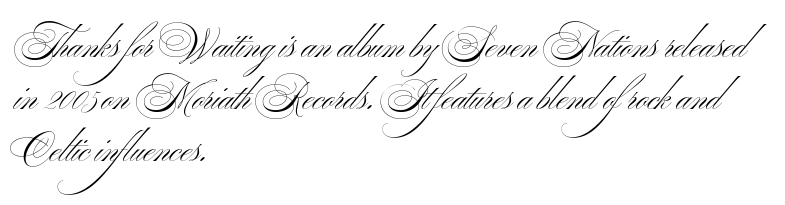
The rag falls on the right side of this text block. Standard letterfit; no display-style spreading of the glyphs. Check the space under the baseline: it is left empty. The face used here is a sans, in the tradition of grotesques and geometrics. Counters stay open thanks to moderate or lighter strokes.
